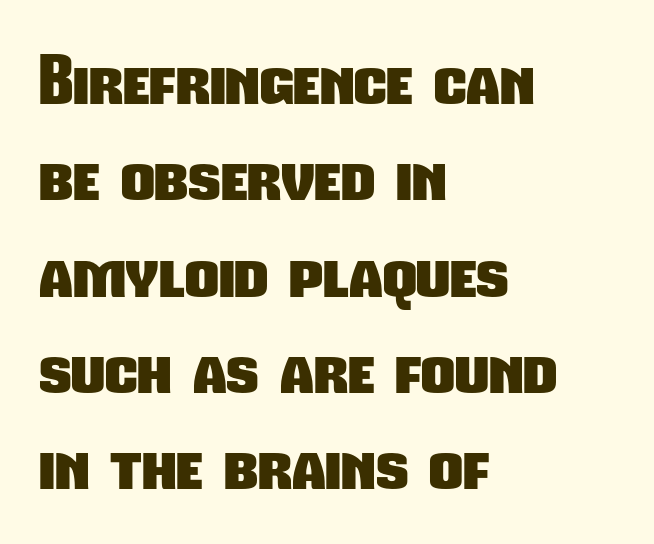
Any mark beneath the type? The region is blank. The font family rendered here belongs to the sans-serif group. Emphasis by weight is at full strength: bold. Line starts are locked; line ends wander. The tracking reads as untouched default to a designer's eye.
